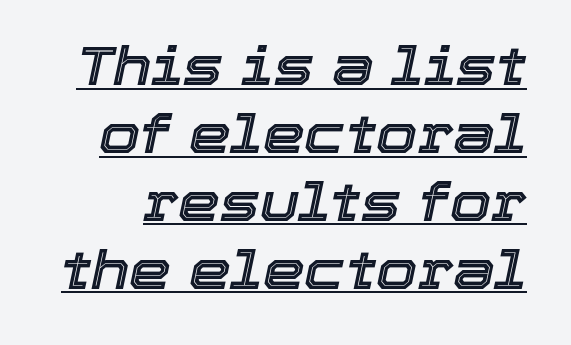
{"italic": "yes", "lean": "right", "slant_degrees": 12, "width": "normal", "x_height": "medium", "monospaced": "no", "underline": "yes", "line_spacing": "normal", "line_spacing_ratio": 1.28, "letter_spacing": "normal", "letter_spacing_em": 0.0, "glyph_px": 53}
